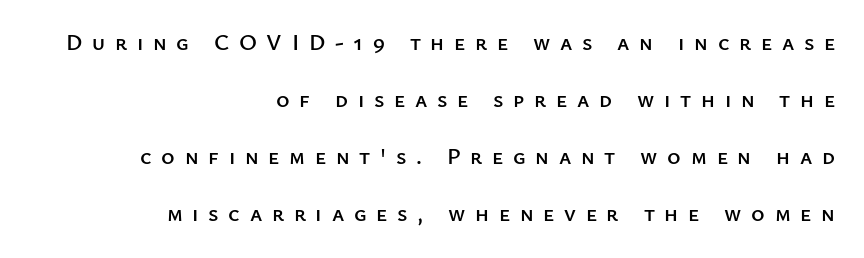
Q: Is the text italic (slanted)? A: No, it is upright.
Q: Is the text underlined? A: No.
Q: How is the paragraph aligned? A: Right-aligned.
Q: Is the spacing between letters normal or unusually wide? A: Unusually wide.
Q: Is the spacing between lines tight, normal or loose? A: Loose.
